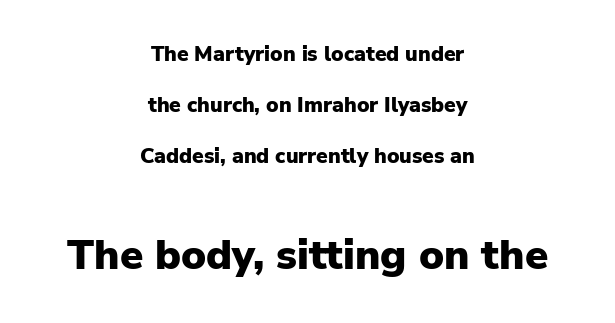
Q: Is the text bold? A: Yes.
Q: Is the text italic (slanted)? A: No, it is upright.
Q: Is the typeface a serif or a sans-serif typeface? A: Sans-serif.
Q: Is the text underlined? A: No.
Q: How is the paragraph aligned? A: Centered.
Q: Is the spacing between letters normal or unusually wide? A: Normal.
Q: Is the spacing between lines tight, normal or loose? A: Loose.
Q: Which block of text is set in a larger size, the first (top) or the second (bottom)? A: The second (bottom) one.
Q: Width (condensed, normal, or wide)? A: Normal.
Q: Stroke contrast? A: Low.
Q: x-height? A: Medium.
Q: Monospaced? A: No.
